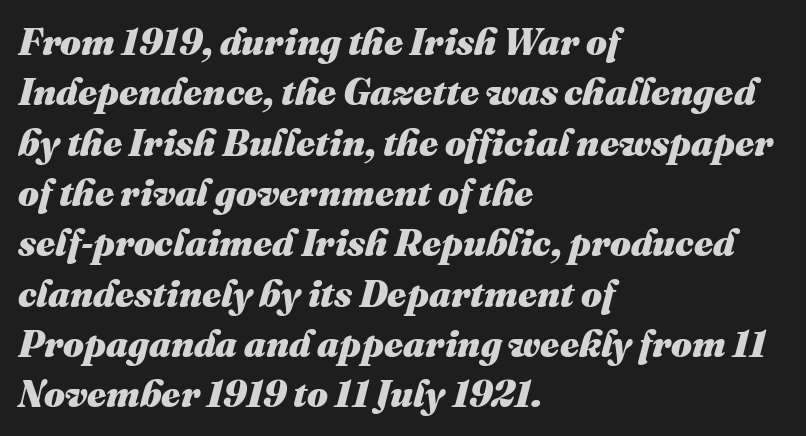
The image shows 37 px heavy type, italic (leaning right); set left-aligned, normal line spacing (1.36x), normal letter spacing, not underlined; medium stroke contrast and a medium x-height.
